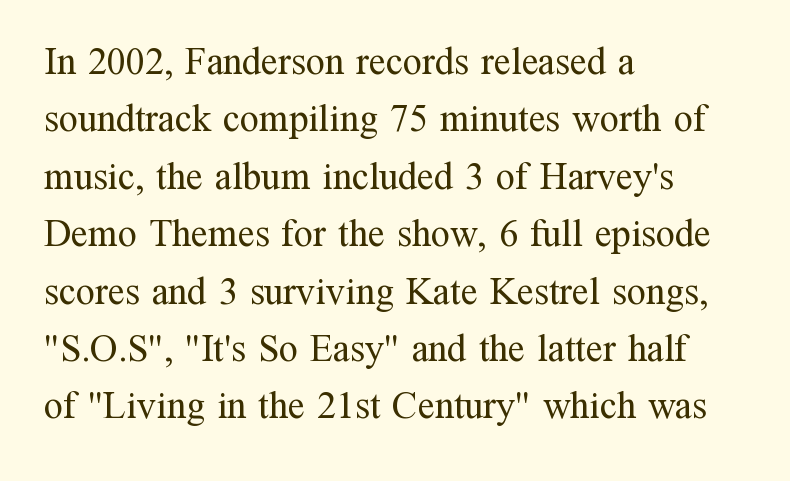
The tracking reads as untouched default to a designer's eye. The passage shown is typeset with a serif family. Typeset ragged right — the left edge is the straight one. Honestly, the row spacing looks completely unremarkable. The typeface has the unassuming heft of standard copy or less.
